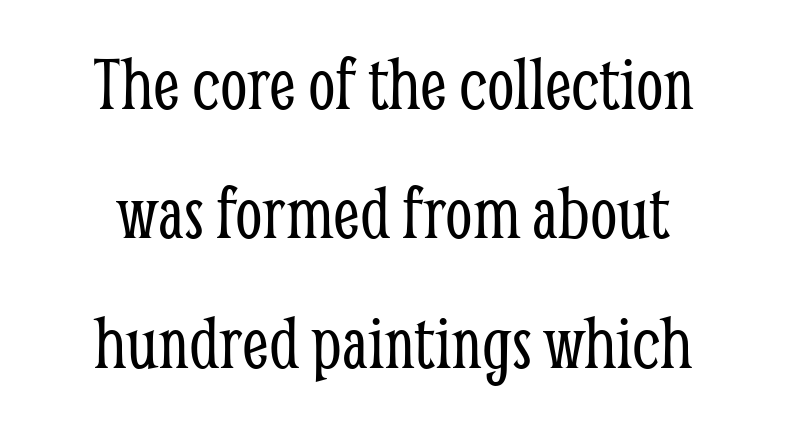
The image shows 78 px light, condensed serif type, upright; set centered, normal line spacing (1.66x), normal letter spacing, not underlined; low stroke contrast and a medium x-height.
